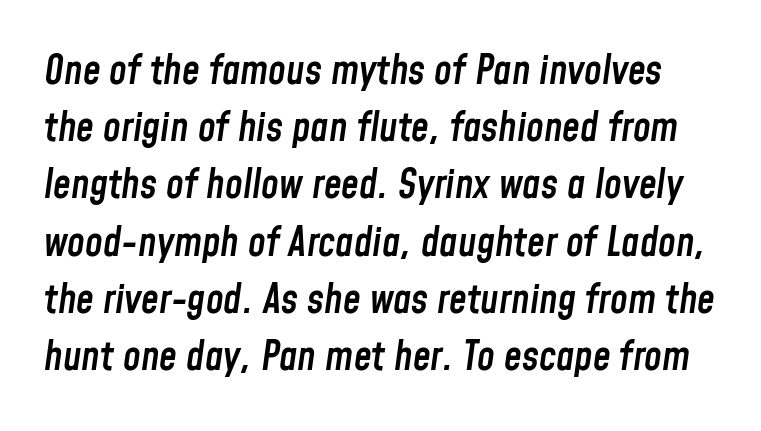
The image shows 40 px semibold, condensed type, italic (leaning right); set normal line spacing (1.43x), normal letter spacing, not underlined; low stroke contrast and a medium x-height.
